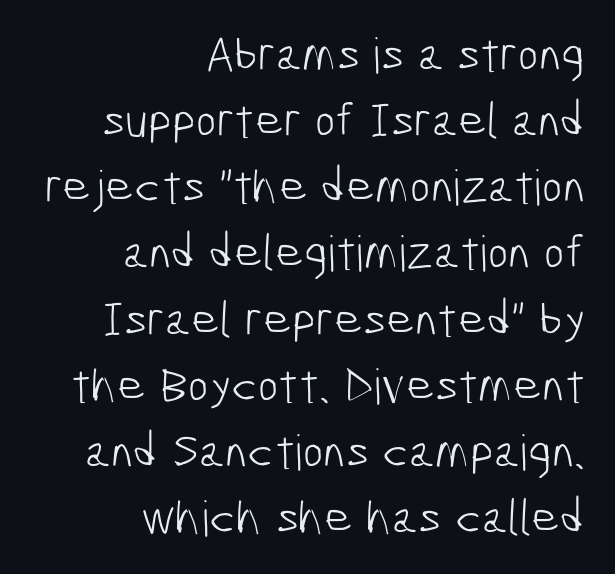
{"serif": "no", "bold": "no", "weight": "light", "width": "condensed", "stroke_contrast": "low", "x_height": "medium", "monospaced": "no", "underline": "no", "align": "right", "line_spacing": "normal", "line_spacing_ratio": 1.35, "letter_spacing": "normal", "letter_spacing_em": 0.0, "glyph_px": 49}
